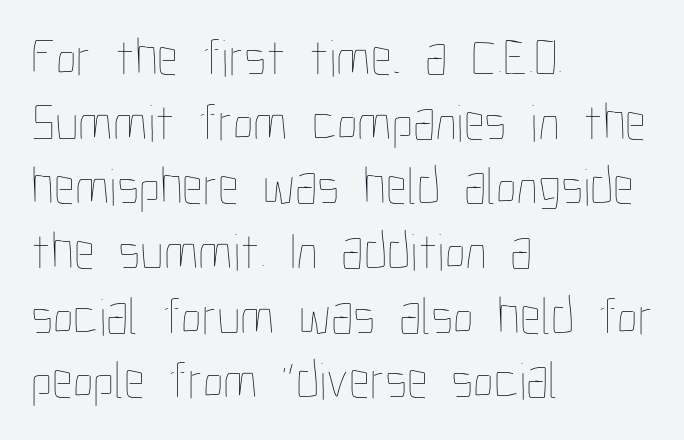
The image shows 53 px thin, condensed type, upright; set left-aligned, line spacing 1.22x, normal letter spacing, not underlined; low stroke contrast and a medium x-height.
